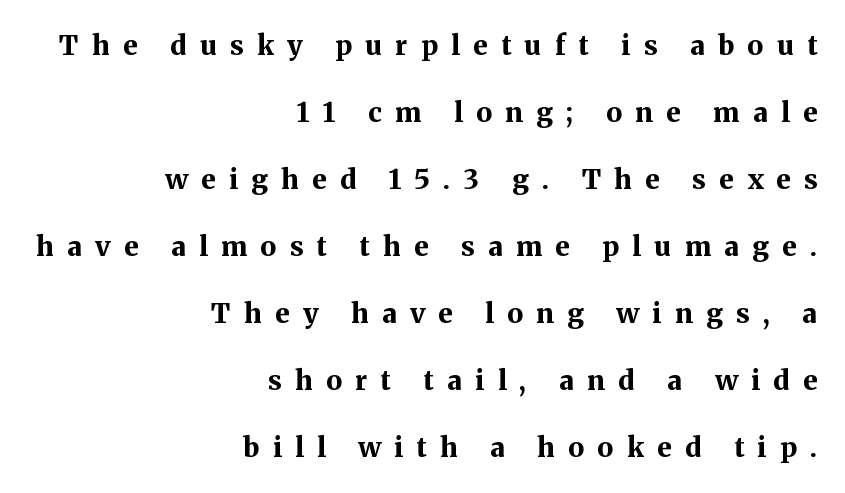
Q: Is the text bold? A: Yes.
Q: Is the text italic (slanted)? A: No, it is upright.
Q: Is the text underlined? A: No.
Q: How is the paragraph aligned? A: Right-aligned.
Q: Is the spacing between letters normal or unusually wide? A: Unusually wide.
Q: Is the spacing between lines tight, normal or loose? A: Loose.
